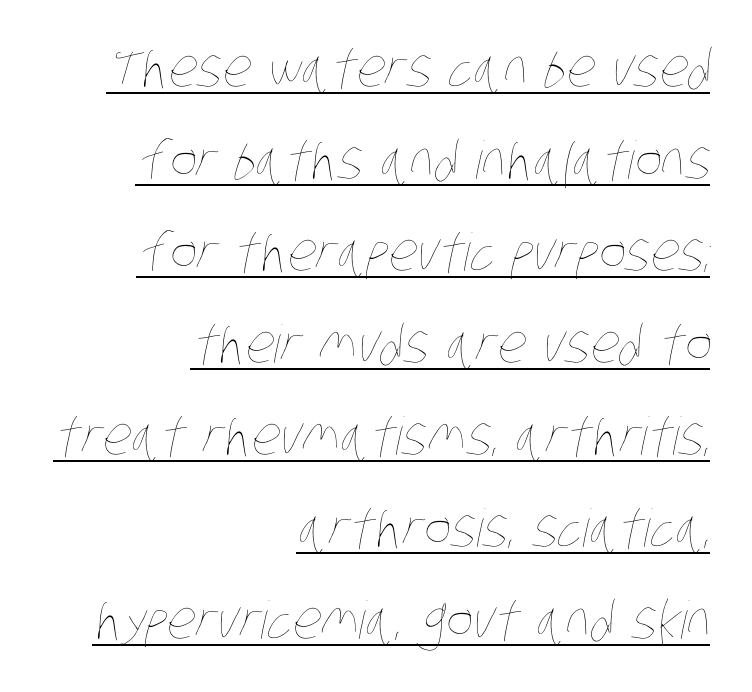
Q: Is the text bold? A: No.
Q: Is the text underlined? A: Yes.
Q: How is the paragraph aligned? A: Right-aligned.
Q: Is the spacing between letters normal or unusually wide? A: Normal.
Q: Width (condensed, normal, or wide)? A: Condensed.
Q: Stroke contrast? A: Low.
Q: x-height? A: Large.
Q: Monospaced? A: No.
